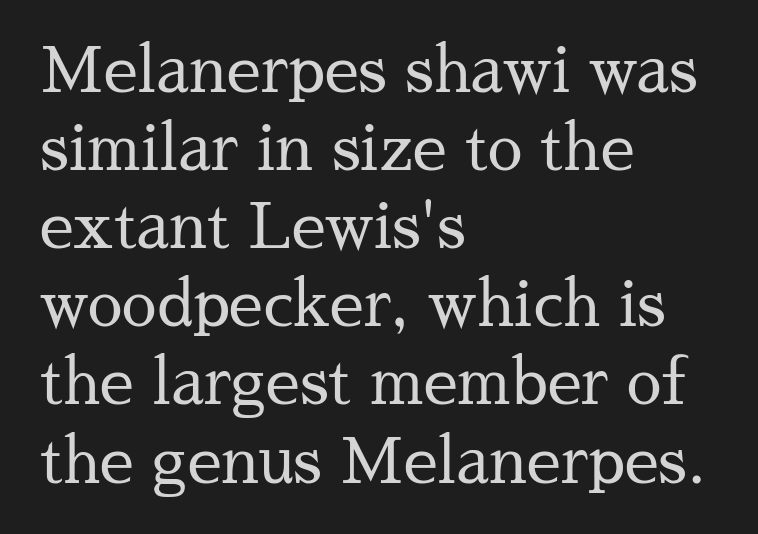
Think of a printed novel: that variable character pitch is what you see here. Compared with typical paragraphs, the rows here are spaced about the same. The cut favours lightness, reaching ordinary text weight at its darkest. A typesetter would call this zero additional tracking. This is roman type, the default non-slanted kind.
